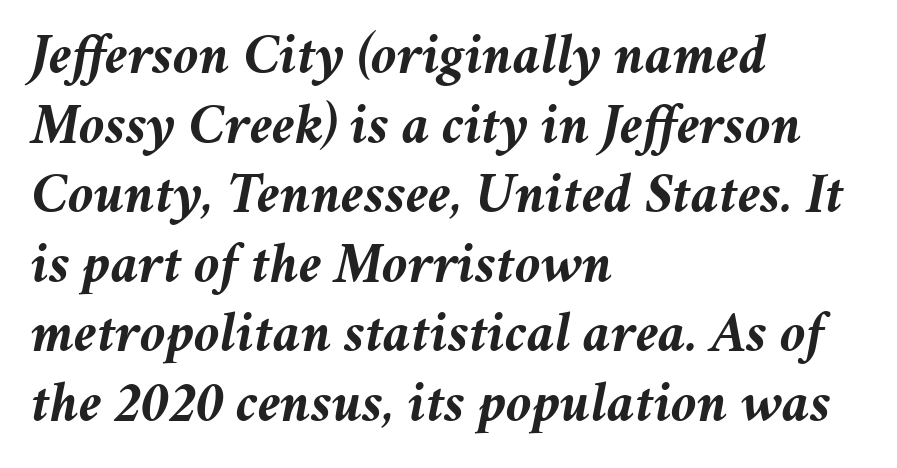
Looks like regular typesetting: each glyph gets only the width it needs. Here the glyphs are tracked normally, forming tight word shapes. Any mark beneath the type? The region is blank. Does the weight exceed regular? Yes, all the way to bold.
